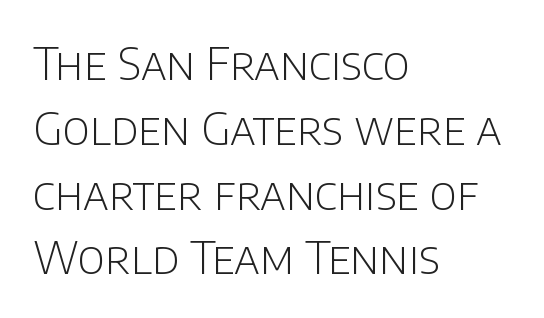
Q: Is the text bold? A: No.
Q: Is the text italic (slanted)? A: No, it is upright.
Q: Is the typeface a serif or a sans-serif typeface? A: Sans-serif.
Q: Is the text underlined? A: No.
Q: How is the paragraph aligned? A: Left-aligned.
Q: Is the spacing between letters normal or unusually wide? A: Normal.
Q: Is the spacing between lines tight, normal or loose? A: Normal.
Q: Width (condensed, normal, or wide)? A: Normal.
Q: Stroke contrast? A: Low.
Q: x-height? A: Large.
Q: Monospaced? A: No.
